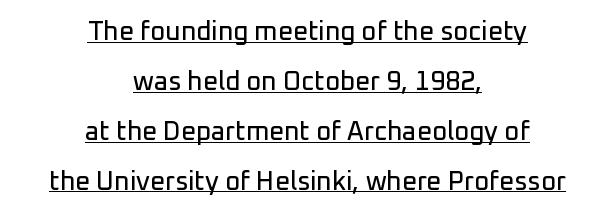
The image shows 26 px text type, upright; set centered, loose line spacing (1.92x), normal letter spacing, underlined.
